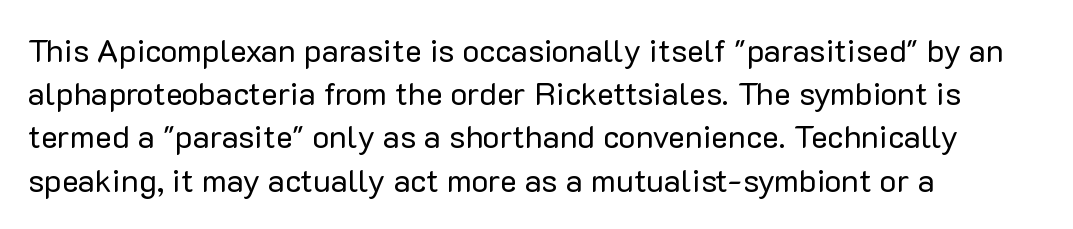
The image shows 32 px regular-weight sans-serif type, upright; set left-aligned, normal line spacing (1.35x), normal letter spacing, not underlined; low stroke contrast and a medium x-height.
